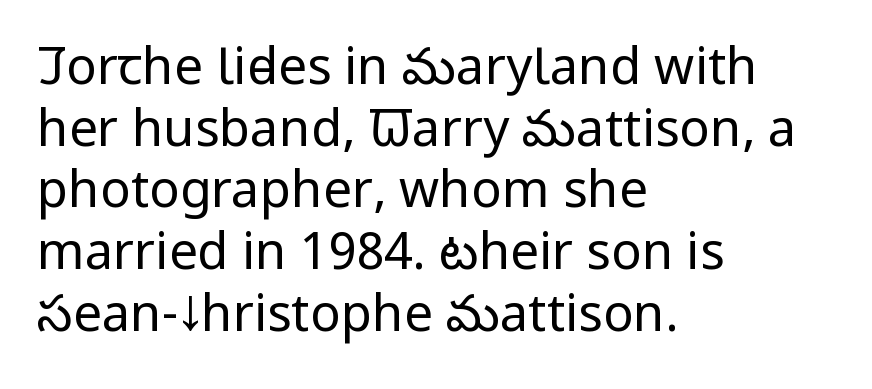
Q: Is the text bold? A: No.
Q: Is the text italic (slanted)? A: No, it is upright.
Q: Is the typeface a serif or a sans-serif typeface? A: Sans-serif.
Q: Is the text underlined? A: No.
Q: How is the paragraph aligned? A: Left-aligned.
Q: Is the spacing between letters normal or unusually wide? A: Normal.
Q: Width (condensed, normal, or wide)? A: Condensed.
Q: Stroke contrast? A: Low.
Q: x-height? A: Large.
Q: Monospaced? A: No.
